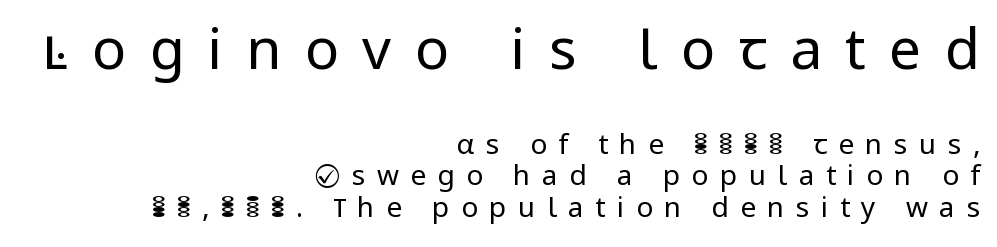
{"serif": "no", "italic": "no", "bold": "no", "weight": "regular", "width": "normal", "stroke_contrast": "low", "x_height": "medium", "monospaced": "no", "underline": "no", "align": "right", "line_spacing": "tight", "line_spacing_ratio": 1.14, "letter_spacing": "wide", "letter_spacing_em": 0.41, "larger_block": "first", "size_ratio": 2.04, "glyph_px": 57}
